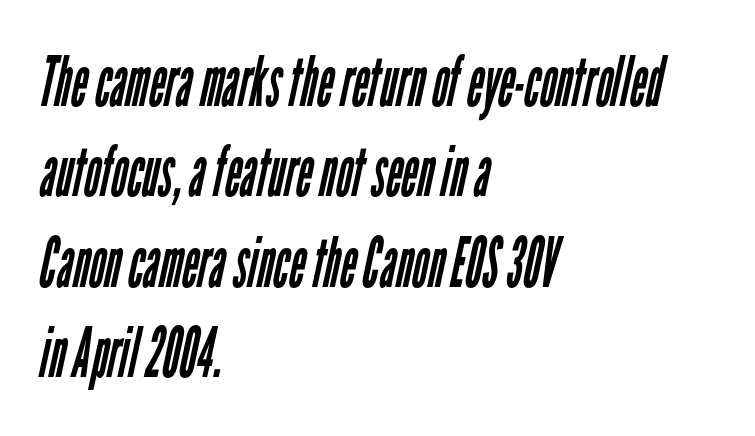
{"serif": "no", "bold": "no", "weight": "regular", "width": "condensed", "stroke_contrast": "low", "x_height": "medium", "monospaced": "no", "underline": "no", "align": "left", "line_spacing": "normal", "line_spacing_ratio": 1.29, "letter_spacing": "normal", "letter_spacing_em": 0.0, "glyph_px": 70}
